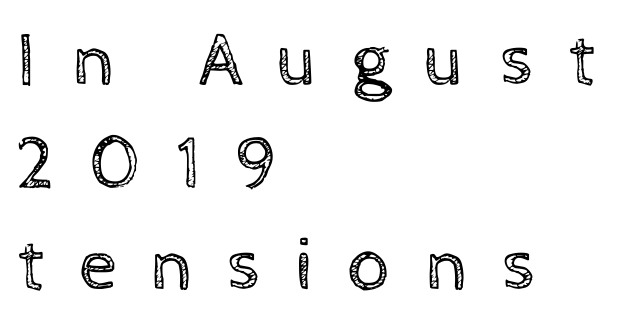
Q: Is the text bold? A: No.
Q: Is the text italic (slanted)? A: No, it is upright.
Q: Is the text underlined? A: No.
Q: How is the paragraph aligned? A: Left-aligned.
Q: Is the spacing between letters normal or unusually wide? A: Unusually wide.
Q: Is the spacing between lines tight, normal or loose? A: Normal.
Q: Width (condensed, normal, or wide)? A: Normal.
Q: x-height? A: Medium.
Q: Monospaced? A: No.
